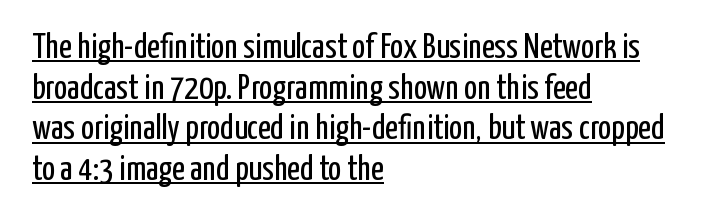
{"serif": "no", "italic": "no", "bold": "no", "weight": "regular", "width": "condensed", "stroke_contrast": "low", "x_height": "medium", "monospaced": "no", "underline": "yes", "align": "left", "line_spacing_ratio": 1.16, "letter_spacing": "normal", "letter_spacing_em": 0.0, "glyph_px": 35}
